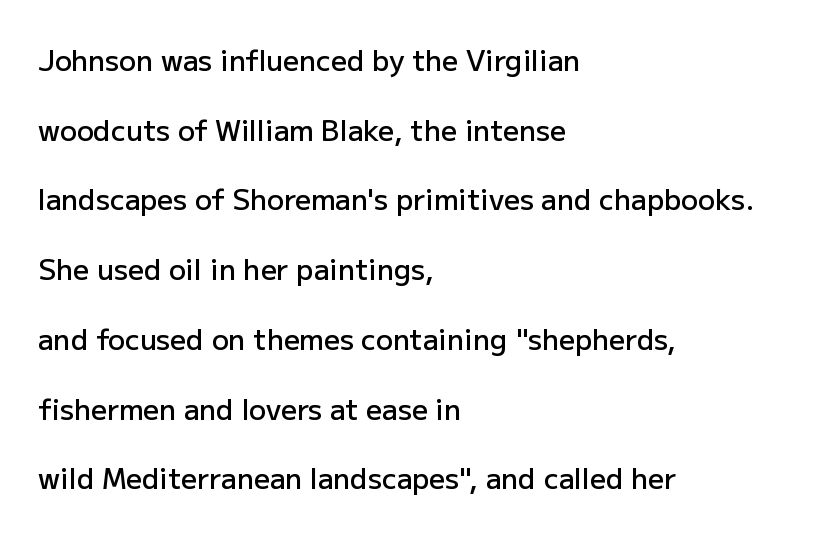
{"serif": "no", "italic": "no", "bold": "semi", "weight": "semibold", "width": "normal", "stroke_contrast": "low", "x_height": "medium", "monospaced": "no", "underline": "no", "align": "left", "line_spacing": "loose", "line_spacing_ratio": 2.49, "letter_spacing": "normal", "letter_spacing_em": 0.0, "glyph_px": 28}
